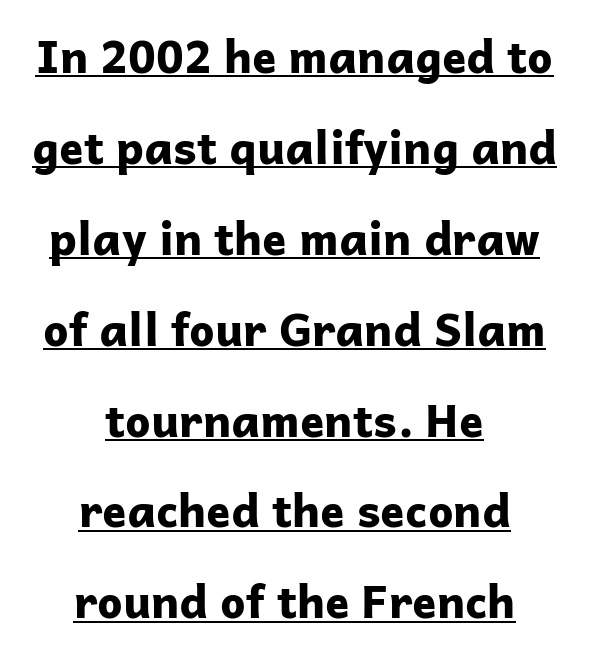
Q: Is the text bold? A: Yes.
Q: Is the text italic (slanted)? A: No, it is upright.
Q: Is the typeface a serif or a sans-serif typeface? A: Sans-serif.
Q: Is the text underlined? A: Yes.
Q: How is the paragraph aligned? A: Centered.
Q: Is the spacing between letters normal or unusually wide? A: Normal.
Q: Is the spacing between lines tight, normal or loose? A: Loose.
Q: Width (condensed, normal, or wide)? A: Normal.
Q: Stroke contrast? A: Low.
Q: x-height? A: Medium.
Q: Monospaced? A: No.
